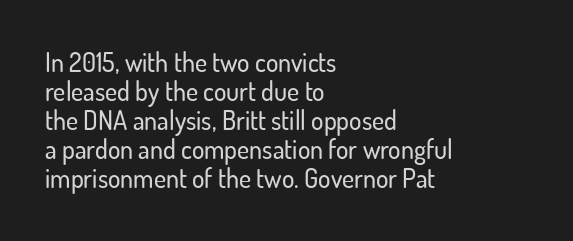
The image shows 26 px text type, upright; set left-aligned, tight line spacing (1.12x), normal letter spacing, not underlined.
